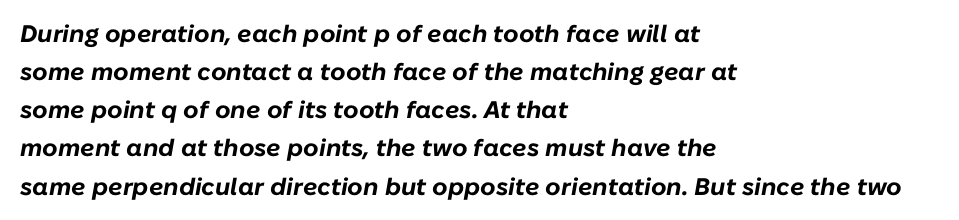
Horizontally, the lines are justified to the leading edge only. You could call the tracking neutral — neither tight nor loose. Strong, thick strokes mark this as bold type. In terms of posture, this sample is oblique.
